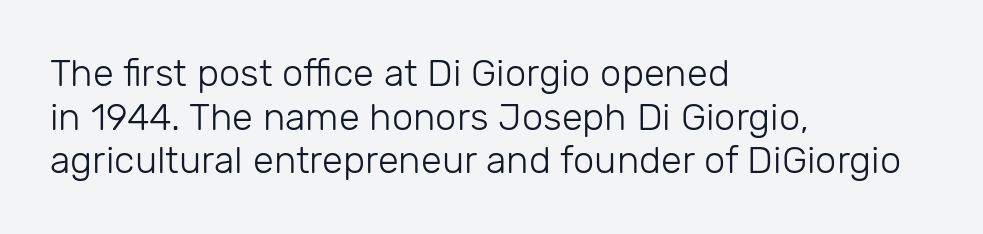
Q: Is the text bold? A: No.
Q: Is the text italic (slanted)? A: No, it is upright.
Q: Is the typeface a serif or a sans-serif typeface? A: Sans-serif.
Q: Is the text underlined? A: No.
Q: How is the paragraph aligned? A: Left-aligned.
Q: Is the spacing between letters normal or unusually wide? A: Normal.
Q: Is the spacing between lines tight, normal or loose? A: Tight.
Q: Width (condensed, normal, or wide)? A: Normal.
Q: Stroke contrast? A: Low.
Q: x-height? A: Medium.
Q: Monospaced? A: No.
